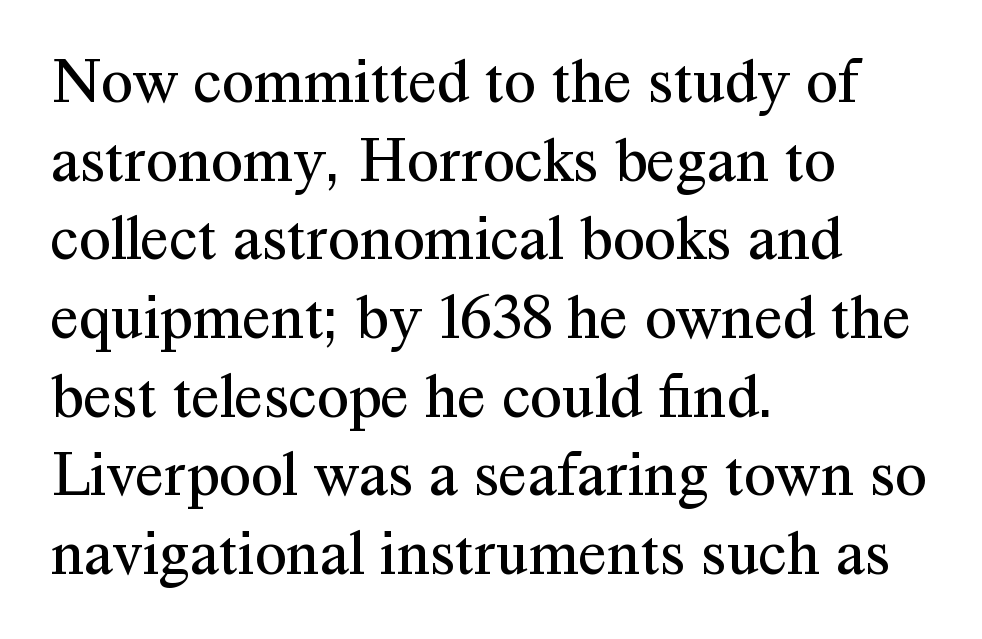
The image shows 65 px regular-weight serif type, upright; set left-aligned, line spacing 1.21x, normal letter spacing, not underlined; medium stroke contrast and a medium x-height.
